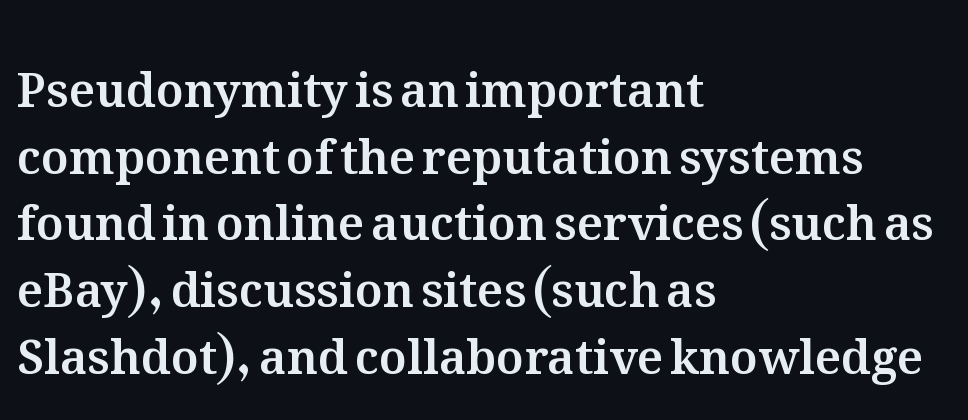
Q: Is the text italic (slanted)? A: No, it is upright.
Q: Is the text underlined? A: No.
Q: How is the paragraph aligned? A: Left-aligned.
Q: Is the spacing between letters normal or unusually wide? A: Normal.
Q: Is the spacing between lines tight, normal or loose? A: Normal.
Q: Width (condensed, normal, or wide)? A: Normal.
Q: Stroke contrast? A: Medium.
Q: x-height? A: Medium.
Q: Monospaced? A: No.
